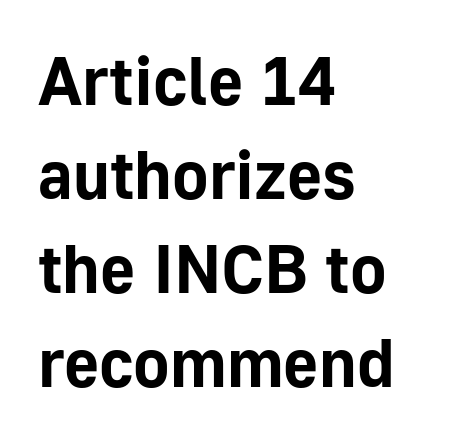
{"serif": "no", "italic": "no", "bold": "yes", "weight": "bold", "width": "normal", "stroke_contrast": "low", "x_height": "medium", "monospaced": "no", "underline": "no", "align": "left", "line_spacing": "normal", "line_spacing_ratio": 1.38, "letter_spacing": "normal", "letter_spacing_em": 0.0, "glyph_px": 68}
